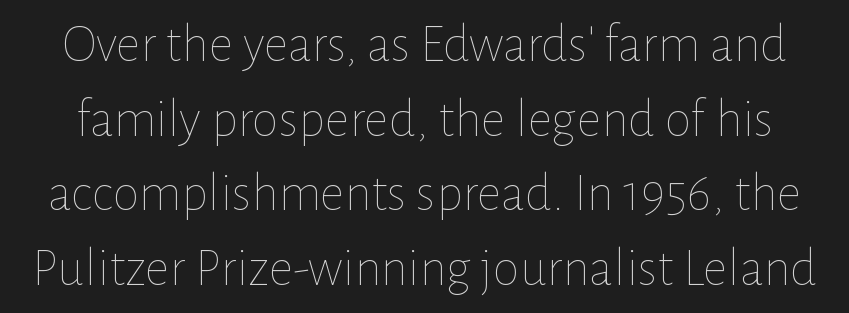
Q: Is the text bold? A: No.
Q: Is the text italic (slanted)? A: No, it is upright.
Q: Is the text underlined? A: No.
Q: Is the spacing between letters normal or unusually wide? A: Normal.
Q: Is the spacing between lines tight, normal or loose? A: Normal.
Q: Width (condensed, normal, or wide)? A: Normal.
Q: Stroke contrast? A: Low.
Q: x-height? A: Medium.
Q: Monospaced? A: No.
